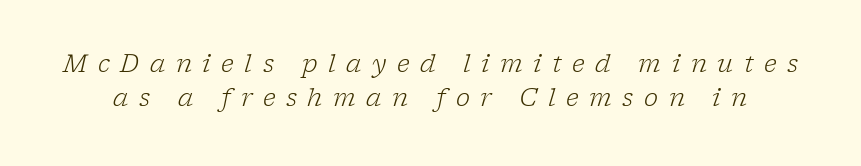
The gaps between neighbouring characters are conspicuously large. Has an underline been added? It has not. A normal amount of white space separates one row of letters from the next. Unbolded letterforms with no extra heft. A typesetter would mark this as italic.
